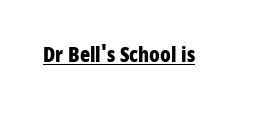
Emphasis is given by a line drawn under the lettering. Weight: bold. Honestly, the letter spacing is just normal — you wouldn't notice it. Is there any slant? The stems are plumb.
